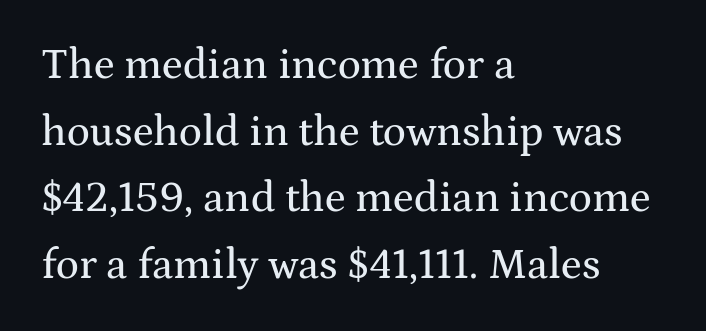
The image shows 43 px wide serif type, upright; set left-aligned, normal line spacing (1.55x), normal letter spacing, not underlined; medium stroke contrast and a medium x-height.
